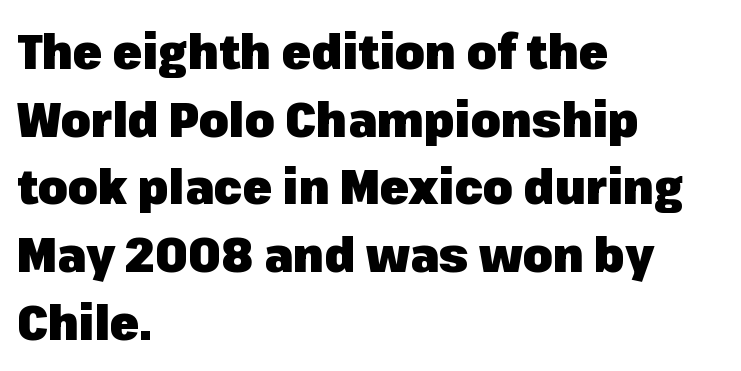
Proportional: the letters do not fall into vertical columns. The space directly below the letters is spotless. Notice how the passage keeps a crisp vertical edge on the left only. Letterform terminals end flat and unadorned throughout the passage.
